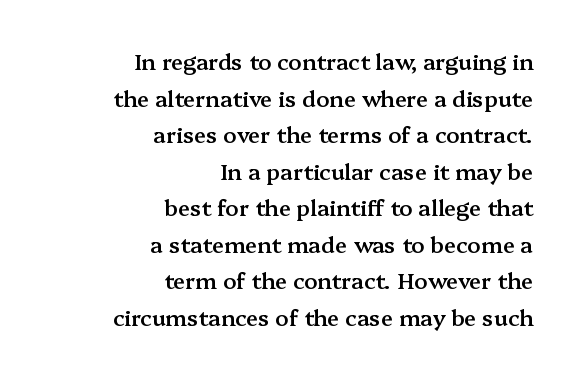
The image shows 22 px text type, upright; set right-aligned, normal line spacing (1.66x), normal letter spacing, not underlined.
